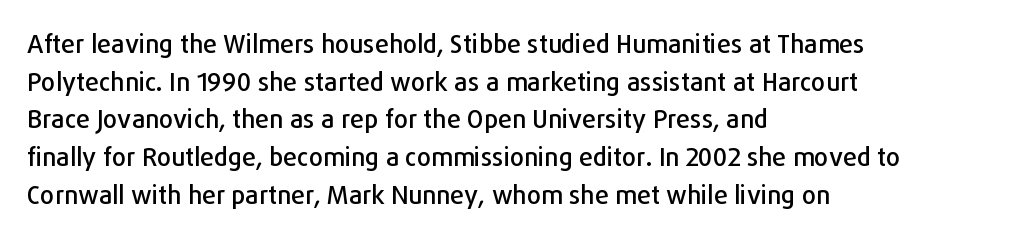
{"italic": "no", "underline": "no", "align": "left", "line_spacing": "normal", "line_spacing_ratio": 1.51, "letter_spacing": "normal", "letter_spacing_em": 0.0, "glyph_px": 25}
